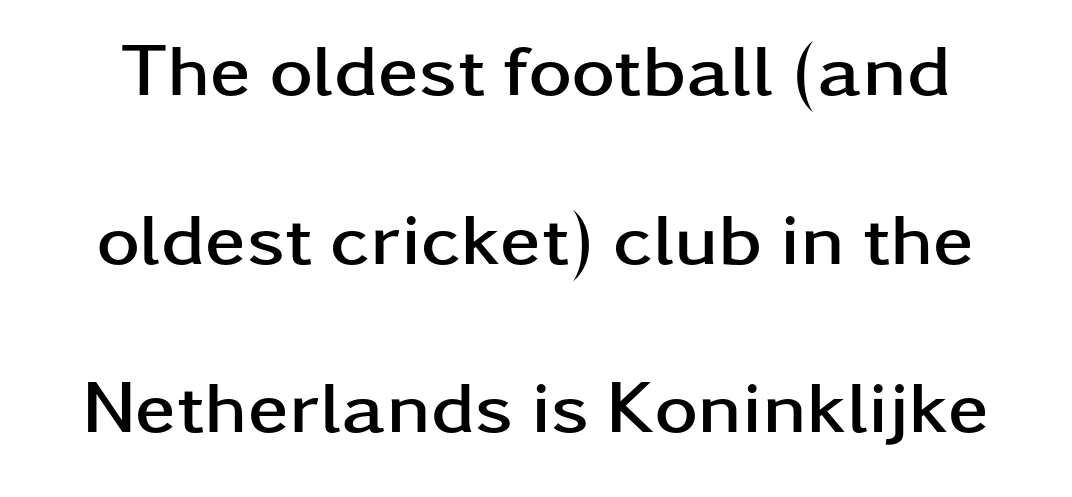
Quick note: interline space is abundant. Is this a sans? Yes — the strokes have no serifs. Note the varied advance widths — an 'i' is clearly narrower than an 'm'. Each glyph is drawn with heavy, bold strokes.
